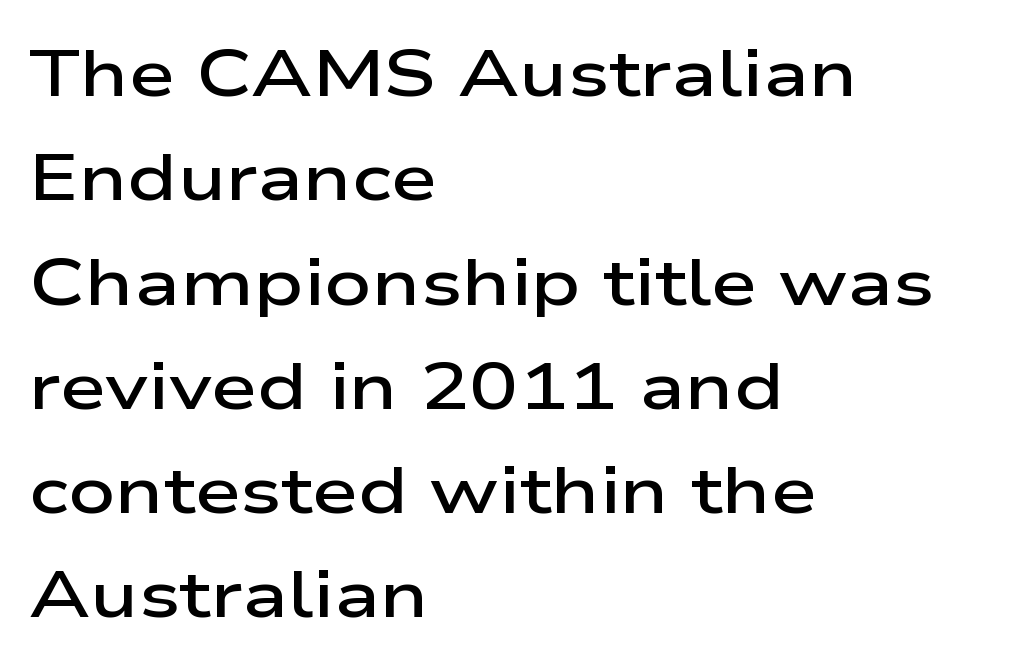
{"serif": "no", "italic": "no", "bold": "semi", "weight": "semibold", "width": "wide", "stroke_contrast": "low", "x_height": "medium", "monospaced": "no", "underline": "no", "align": "left", "line_spacing": "normal", "line_spacing_ratio": 1.58, "letter_spacing": "normal", "letter_spacing_em": 0.0, "glyph_px": 66}
